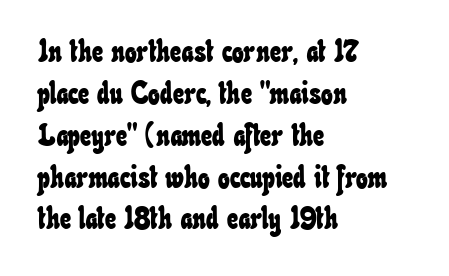
The setting favours the left margin, as ordinary paragraphs usually do. The letters advance in unequal steps, a hallmark of proportional type. One glance says typical: line gaps are just what's usual. The glyphs are unaccompanied by any horizontal stroke below them.
